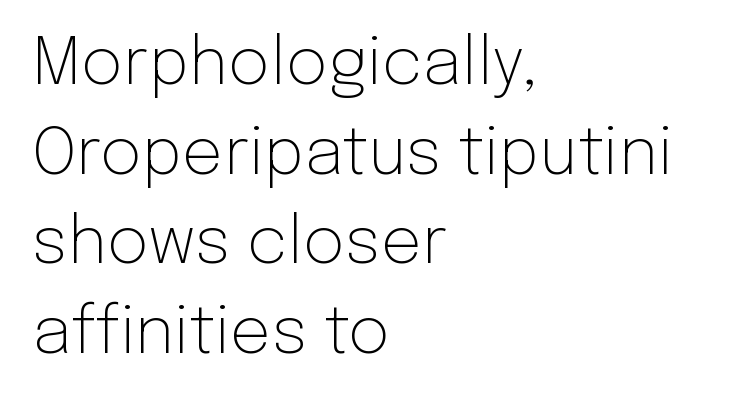
Posture: vertical. The passage is arranged the way most books set body copy — flush left. Standard letterfit; no display-style spreading of the glyphs. Note the varied advance widths — an 'i' is clearly narrower than an 'm'.
